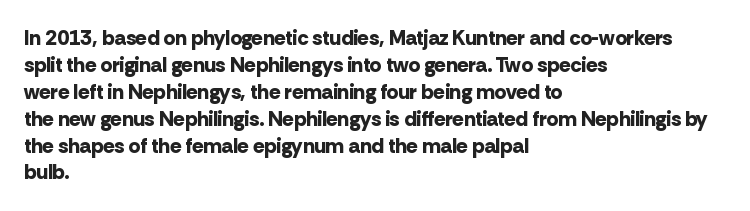
Q: Is the text bold? A: Yes.
Q: Is the text italic (slanted)? A: No, it is upright.
Q: Is the text underlined? A: No.
Q: How is the paragraph aligned? A: Left-aligned.
Q: Is the spacing between letters normal or unusually wide? A: Normal.
Q: Is the spacing between lines tight, normal or loose? A: Normal.
